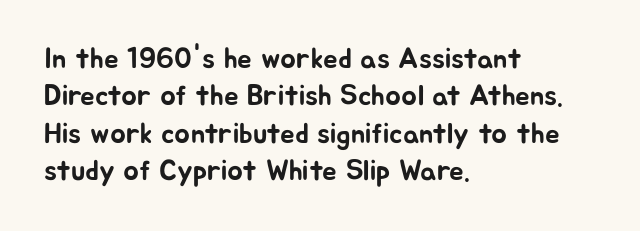
Q: Is the text italic (slanted)? A: No, it is upright.
Q: Is the typeface a serif or a sans-serif typeface? A: Sans-serif.
Q: Is the text underlined? A: No.
Q: How is the paragraph aligned? A: Left-aligned.
Q: Is the spacing between letters normal or unusually wide? A: Normal.
Q: Is the spacing between lines tight, normal or loose? A: Normal.
Q: Width (condensed, normal, or wide)? A: Normal.
Q: Stroke contrast? A: Low.
Q: x-height? A: Medium.
Q: Monospaced? A: No.
